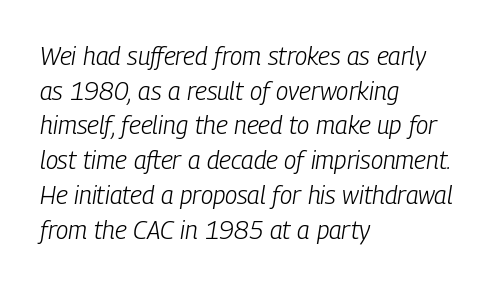
The image shows 25 px text type, italic (leaning right); set left-aligned, normal line spacing (1.39x), normal letter spacing, not underlined.
